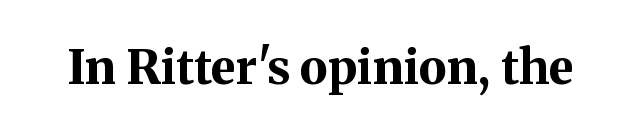
Q: Is the text bold? A: Yes.
Q: Is the text italic (slanted)? A: No, it is upright.
Q: Is the typeface a serif or a sans-serif typeface? A: Serif.
Q: Is the text underlined? A: No.
Q: Is the spacing between letters normal or unusually wide? A: Normal.
Q: Width (condensed, normal, or wide)? A: Normal.
Q: Stroke contrast? A: Medium.
Q: x-height? A: Medium.
Q: Monospaced? A: No.
